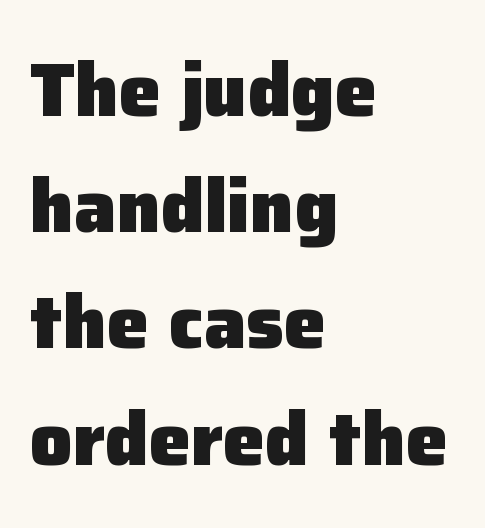
The image shows 75 px heavy sans-serif type, upright; set left-aligned, normal line spacing (1.55x), normal letter spacing, not underlined; low stroke contrast and a medium x-height.
